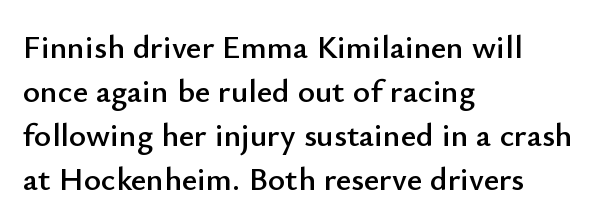
{"serif": "no", "italic": "no", "width": "normal", "stroke_contrast": "low", "x_height": "small", "monospaced": "no", "underline": "no", "align": "left", "line_spacing": "normal", "line_spacing_ratio": 1.33, "letter_spacing": "normal", "letter_spacing_em": 0.0, "glyph_px": 33}
